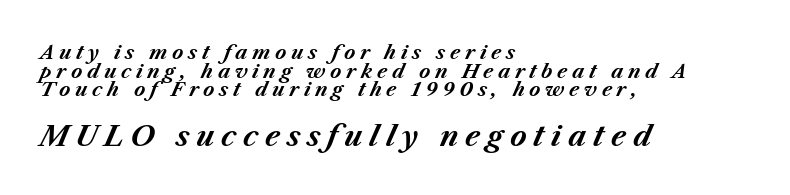
{"italic": "yes", "lean": "right", "slant_degrees": 23, "bold": "yes", "weight": "bold", "width": "normal", "stroke_contrast": "medium", "x_height": "medium", "monospaced": "no", "underline": "no", "align": "left", "line_spacing": "tight", "line_spacing_ratio": 0.98, "letter_spacing": "wide", "letter_spacing_em": 0.24, "larger_block": "second", "size_ratio": 1.47, "glyph_px": 28}
